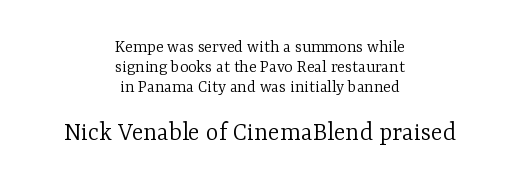
Q: Is the text bold? A: No.
Q: Is the text italic (slanted)? A: No, it is upright.
Q: Is the text underlined? A: No.
Q: How is the paragraph aligned? A: Centered.
Q: Is the spacing between letters normal or unusually wide? A: Normal.
Q: Is the spacing between lines tight, normal or loose? A: Tight.
Q: Which block of text is set in a larger size, the first (top) or the second (bottom)? A: The second (bottom) one.
